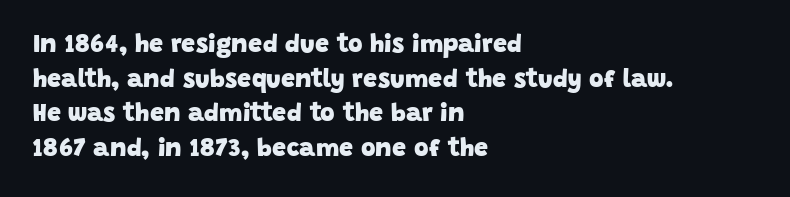
{"bold": "yes", "underline": "no", "align": "left", "line_spacing": "normal", "line_spacing_ratio": 1.39, "letter_spacing": "normal", "letter_spacing_em": 0.0, "glyph_px": 25}
